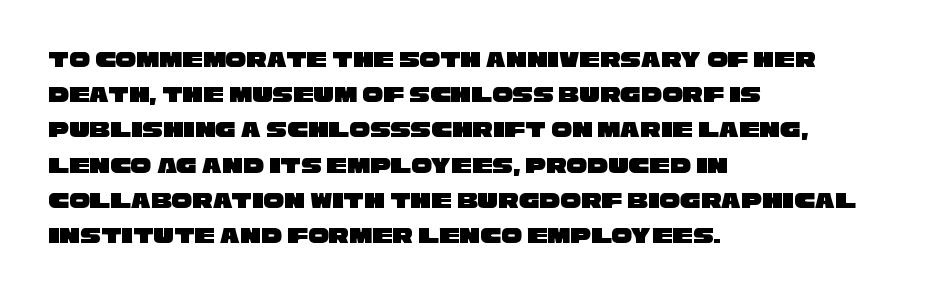
The rendering keeps characters at their native spacing. The zone under the glyphs is completely vacant. Teacher's note: observe the even left margin — that is flush-left alignment. Baseline-to-baseline distance is the conventional proportion of letter height.
